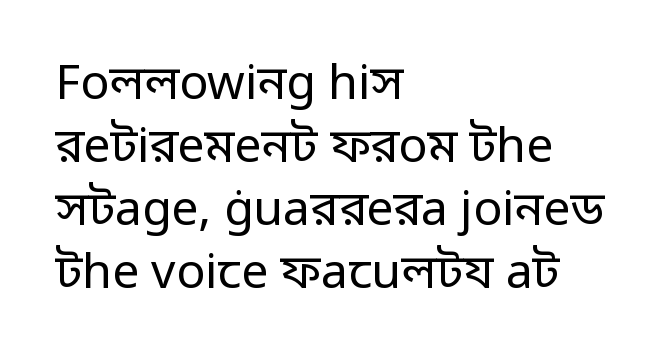
The ragged edge is on the right, which tells us the setting is flush left. Type style note: lacks serifs. A typesetter would call this zero additional tracking. The strokes are not fattened; the text isn't bold. Clear beneath every line of the passage.
